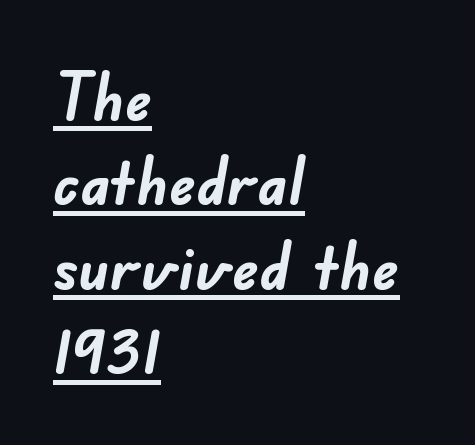
{"serif": "no", "bold": "yes", "weight": "semibold", "width": "normal", "stroke_contrast": "low", "x_height": "small", "monospaced": "no", "underline": "yes", "align": "left", "line_spacing": "normal", "line_spacing_ratio": 1.28, "letter_spacing": "normal", "letter_spacing_em": 0.0, "glyph_px": 66}
